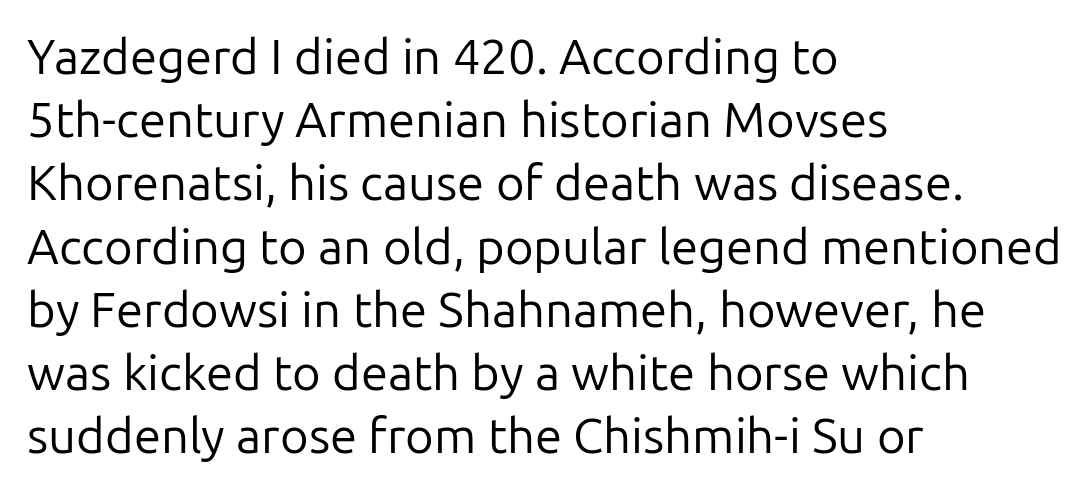
The image shows 49 px regular-weight sans-serif type, upright; set left-aligned, normal line spacing (1.29x), normal letter spacing, not underlined; low stroke contrast and a medium x-height.
